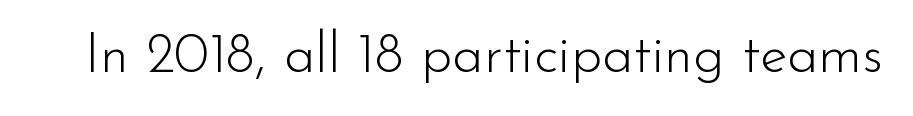
{"serif": "no", "italic": "no", "bold": "no", "weight": "light", "width": "normal", "stroke_contrast": "low", "x_height": "small", "monospaced": "no", "underline": "no", "letter_spacing": "normal", "letter_spacing_em": 0.0, "glyph_px": 56}
